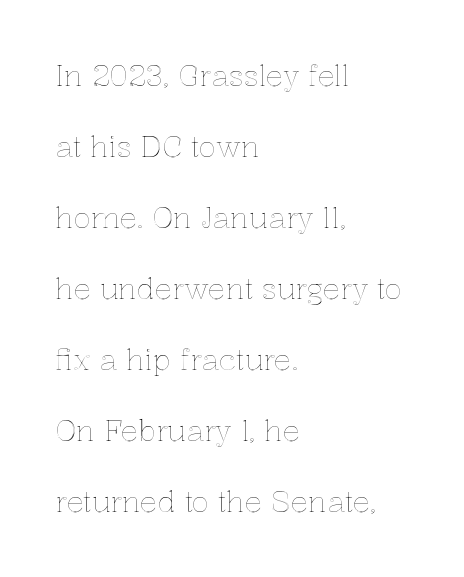
Q: Is the text italic (slanted)? A: No, it is upright.
Q: Is the text underlined? A: No.
Q: How is the paragraph aligned? A: Left-aligned.
Q: Is the spacing between letters normal or unusually wide? A: Normal.
Q: Is the spacing between lines tight, normal or loose? A: Loose.
Q: Width (condensed, normal, or wide)? A: Normal.
Q: x-height? A: Medium.
Q: Monospaced? A: No.
